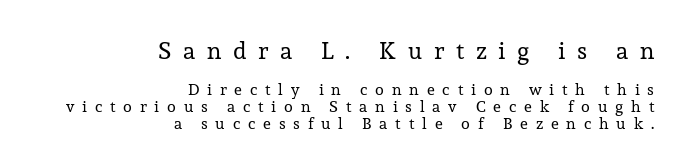
The image shows 24 px text type, upright; set right-aligned, tight line spacing (1.07x), unusually wide letter spacing (+0.49 em), not underlined; the first (top) block is 1.5x larger.
